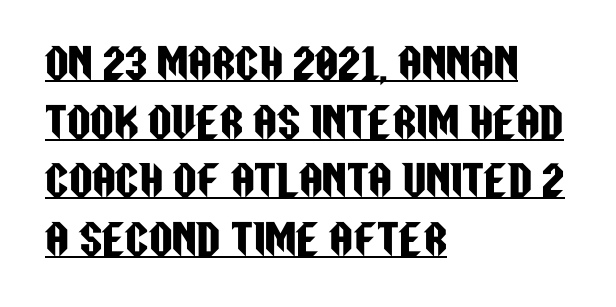
Compared with a centered layout, this one pins lines to the left instead. Nothing unusual about the tracking: characters are spaced as the font intends. You could not count columns in this text — the font is proportionally spaced. The lettering holds an erect, upright posture throughout.
